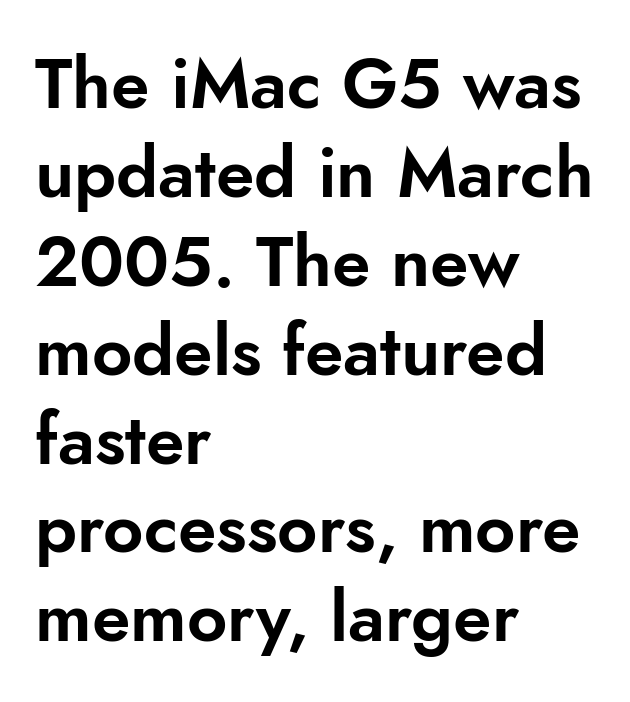
Q: Is the text italic (slanted)? A: No, it is upright.
Q: Is the typeface a serif or a sans-serif typeface? A: Sans-serif.
Q: Is the text underlined? A: No.
Q: How is the paragraph aligned? A: Left-aligned.
Q: Is the spacing between letters normal or unusually wide? A: Normal.
Q: Is the spacing between lines tight, normal or loose? A: Normal.
Q: Width (condensed, normal, or wide)? A: Normal.
Q: Stroke contrast? A: Low.
Q: x-height? A: Small.
Q: Monospaced? A: No.
